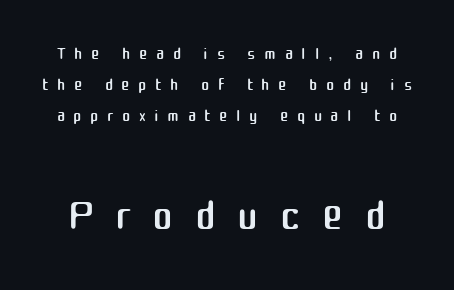
{"serif": "no", "italic": "no", "bold": "no", "weight": "regular", "width": "normal", "stroke_contrast": "medium", "x_height": "medium", "monospaced": "no", "underline": "no", "line_spacing_ratio": 1.24, "letter_spacing": "wide", "letter_spacing_em": 0.34, "larger_block": "second", "size_ratio": 2.52, "glyph_px": 63}
